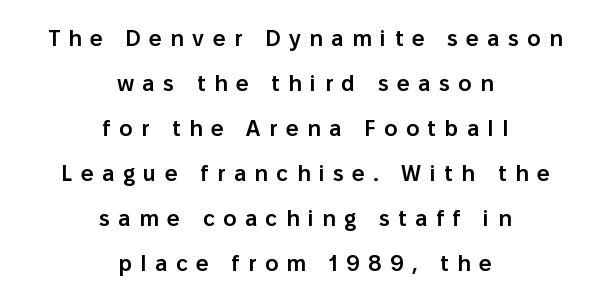
{"italic": "no", "bold": "semi", "underline": "no", "align": "center", "line_spacing": "loose", "line_spacing_ratio": 2.05, "letter_spacing": "wide", "letter_spacing_em": 0.39, "glyph_px": 22}
